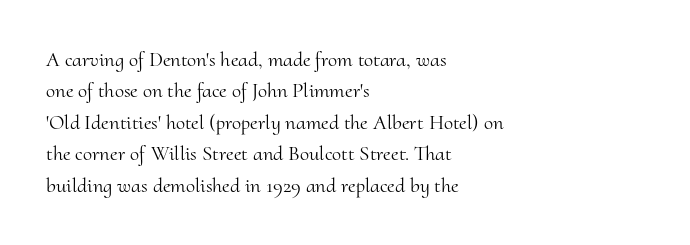
Q: Is the text bold? A: No.
Q: Is the text italic (slanted)? A: No, it is upright.
Q: Is the text underlined? A: No.
Q: How is the paragraph aligned? A: Left-aligned.
Q: Is the spacing between letters normal or unusually wide? A: Normal.
Q: Is the spacing between lines tight, normal or loose? A: Normal.
